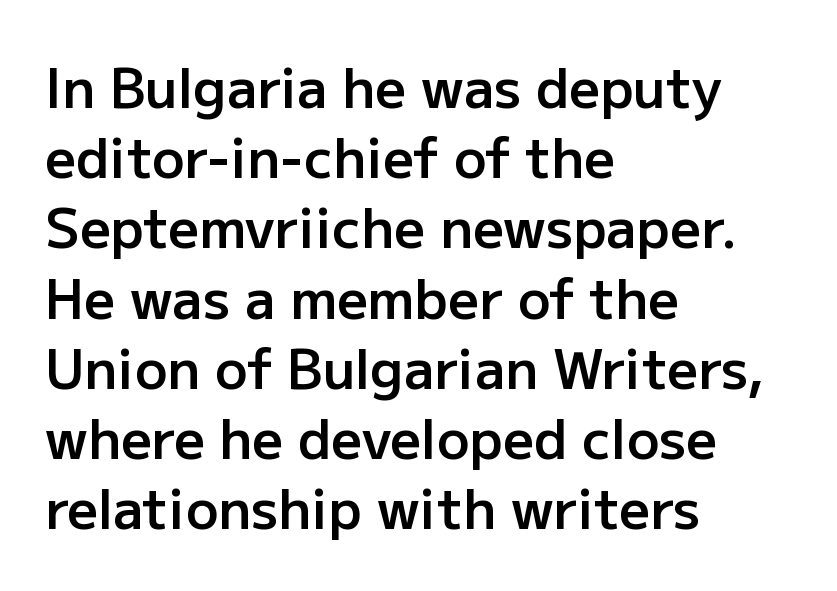
{"serif": "no", "italic": "no", "bold": "semi", "weight": "semibold", "width": "normal", "stroke_contrast": "low", "x_height": "medium", "monospaced": "no", "underline": "no", "align": "left", "line_spacing": "normal", "line_spacing_ratio": 1.3, "letter_spacing": "normal", "letter_spacing_em": 0.0, "glyph_px": 54}
